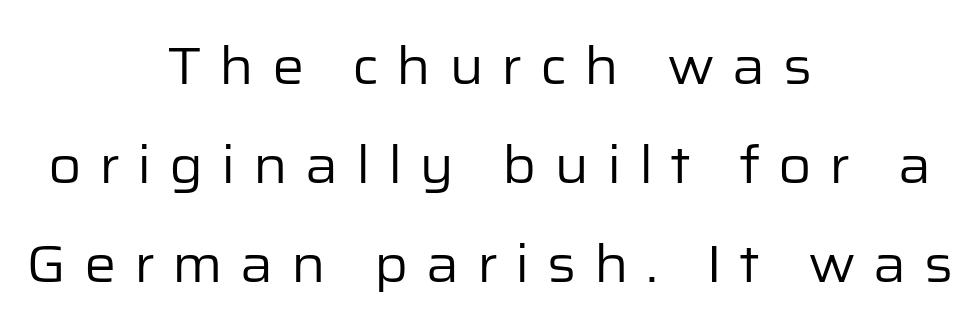
The leading is generous, giving the passage an open texture. Visually the block forms a symmetrical silhouette, jagged on both flanks. The font is comparable to plain body text, perhaps lighter. This is sans-serif lettering, the kind often seen on screens and signage.
